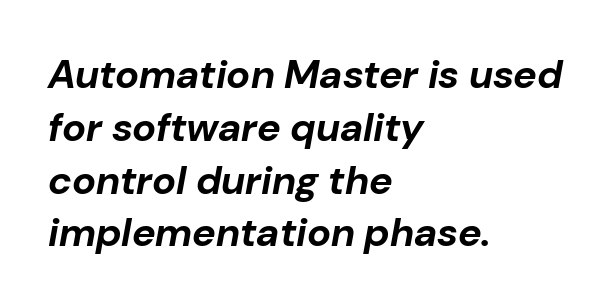
{"italic": "yes", "lean": "right", "slant_degrees": 10, "bold": "yes", "weight": "bold", "width": "normal", "stroke_contrast": "low", "x_height": "medium", "monospaced": "no", "underline": "no", "align": "left", "line_spacing": "normal", "line_spacing_ratio": 1.32, "letter_spacing": "normal", "letter_spacing_em": 0.0, "glyph_px": 40}
